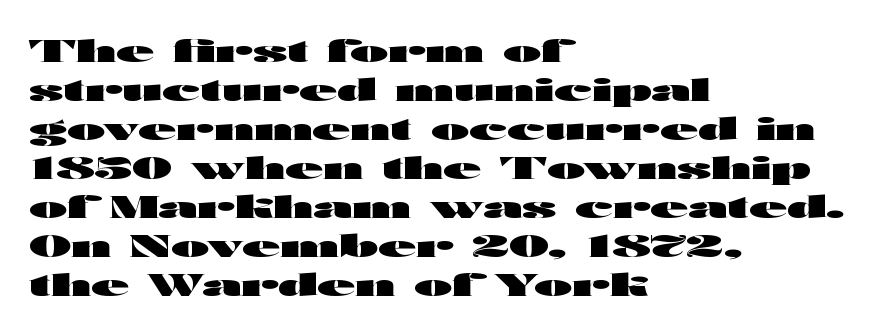
Each word holds together tightly as a unit, with standard inter-letter gaps. Letters rest on an invisible, unmarked baseline. A full-strength bold gives these letters their thick strokes. Spacing verdict: proportional, widths tailored to each character. Notice how the stems are strictly vertical — no italics here.
